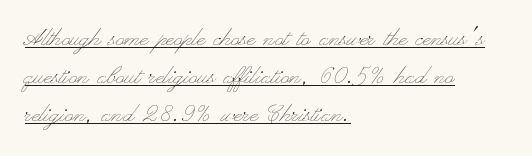
Q: Is the text bold? A: No.
Q: Is the text italic (slanted)? A: Yes.
Q: Is the text underlined? A: Yes.
Q: How is the paragraph aligned? A: Left-aligned.
Q: Is the spacing between letters normal or unusually wide? A: Normal.
Q: Is the spacing between lines tight, normal or loose? A: Normal.
Q: Width (condensed, normal, or wide)? A: Wide.
Q: Stroke contrast? A: Low.
Q: x-height? A: Small.
Q: Monospaced? A: No.
